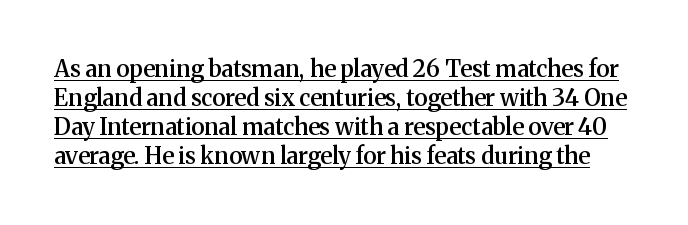
The image shows 23 px text type, upright; set normal line spacing (1.26x), normal letter spacing, underlined.
